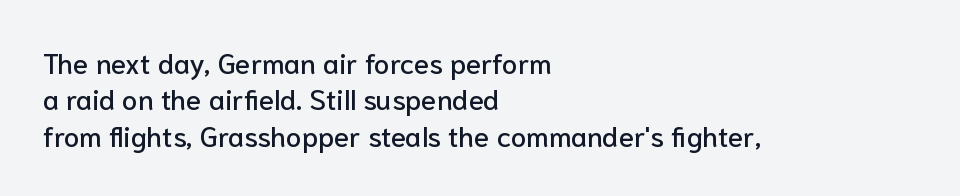
Q: Is the text italic (slanted)? A: No, it is upright.
Q: Is the typeface a serif or a sans-serif typeface? A: Sans-serif.
Q: Is the text underlined? A: No.
Q: How is the paragraph aligned? A: Left-aligned.
Q: Is the spacing between letters normal or unusually wide? A: Normal.
Q: Is the spacing between lines tight, normal or loose? A: Normal.
Q: Width (condensed, normal, or wide)? A: Normal.
Q: Stroke contrast? A: Low.
Q: x-height? A: Medium.
Q: Monospaced? A: No.
